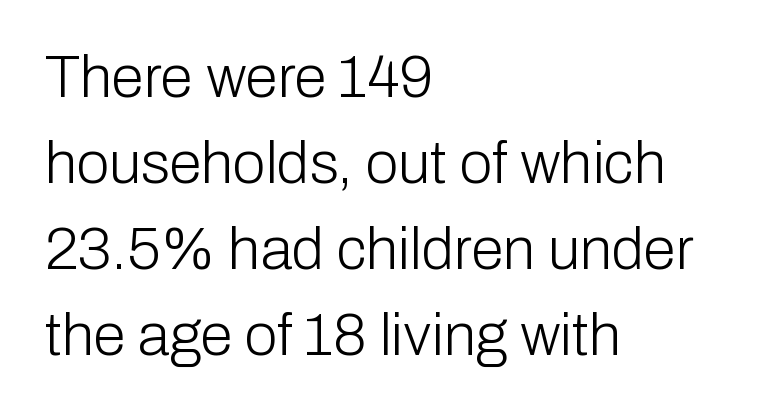
The image shows 59 px light sans-serif type, upright; set left-aligned, normal line spacing (1.46x), normal letter spacing, not underlined; low stroke contrast and a medium x-height.
